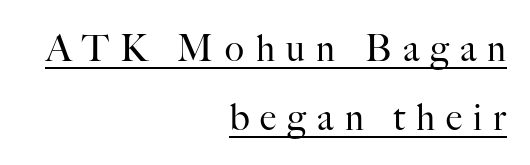
Q: Is the text bold? A: No.
Q: Is the text italic (slanted)? A: No, it is upright.
Q: Is the typeface a serif or a sans-serif typeface? A: Serif.
Q: Is the text underlined? A: Yes.
Q: How is the paragraph aligned? A: Right-aligned.
Q: Is the spacing between letters normal or unusually wide? A: Unusually wide.
Q: Is the spacing between lines tight, normal or loose? A: Loose.
Q: Width (condensed, normal, or wide)? A: Normal.
Q: Stroke contrast? A: High.
Q: x-height? A: Small.
Q: Monospaced? A: No.
